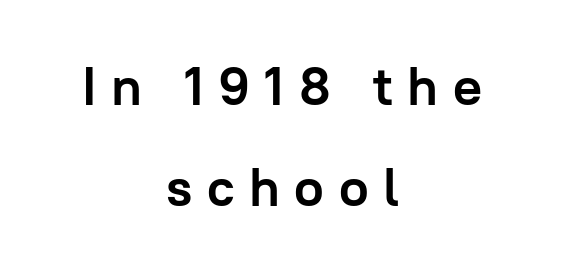
{"serif": "no", "italic": "no", "bold": "yes", "weight": "semibold", "width": "normal", "stroke_contrast": "low", "x_height": "medium", "monospaced": "no", "underline": "no", "align": "center", "line_spacing_ratio": 1.87, "letter_spacing": "wide", "letter_spacing_em": 0.27, "glyph_px": 54}
